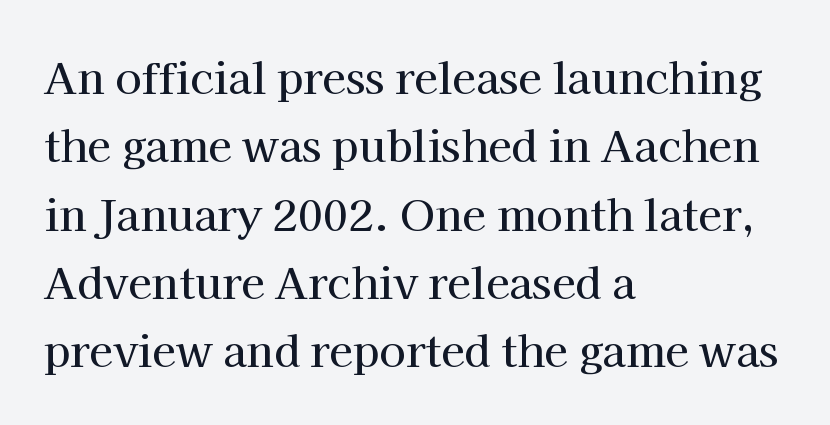
{"serif": "yes", "italic": "no", "width": "normal", "stroke_contrast": "high", "x_height": "medium", "monospaced": "no", "underline": "no", "align": "left", "line_spacing": "normal", "line_spacing_ratio": 1.59, "letter_spacing": "normal", "letter_spacing_em": 0.0, "glyph_px": 43}
